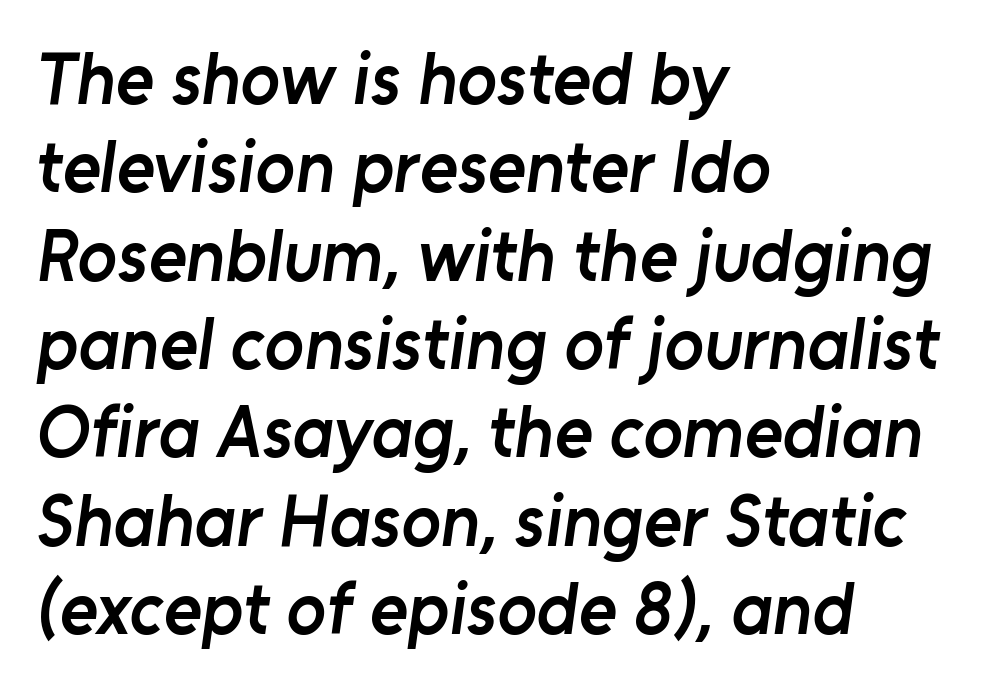
Q: Is the text bold? A: Semi-bold.
Q: Is the typeface a serif or a sans-serif typeface? A: Sans-serif.
Q: Is the text underlined? A: No.
Q: How is the paragraph aligned? A: Left-aligned.
Q: Is the spacing between letters normal or unusually wide? A: Normal.
Q: Width (condensed, normal, or wide)? A: Normal.
Q: Stroke contrast? A: Low.
Q: x-height? A: Medium.
Q: Monospaced? A: No.
